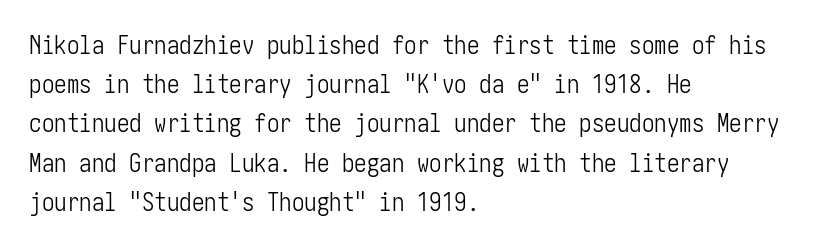
Is this a heavy cut? Hardly; it is regular or lighter. In CSS terms this would be text-align: left. Words appear dense and cohesive because spacing is normal. The gap between lines stays unmarked. Reading down the column, the eye jumps a familiar distance to each next line. This is roman type, the default non-slanted kind.
